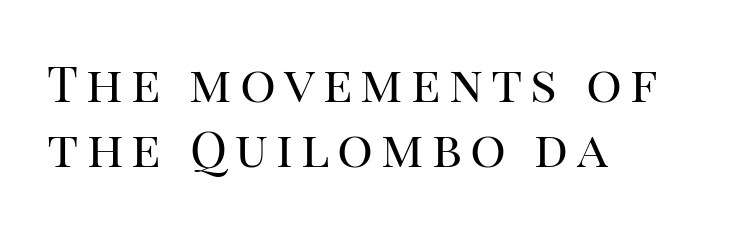
{"serif": "yes", "italic": "no", "bold": "no", "weight": "regular", "width": "normal", "stroke_contrast": "high", "x_height": "large", "monospaced": "no", "underline": "no", "align": "left", "line_spacing": "normal", "line_spacing_ratio": 1.3, "glyph_px": 50}
